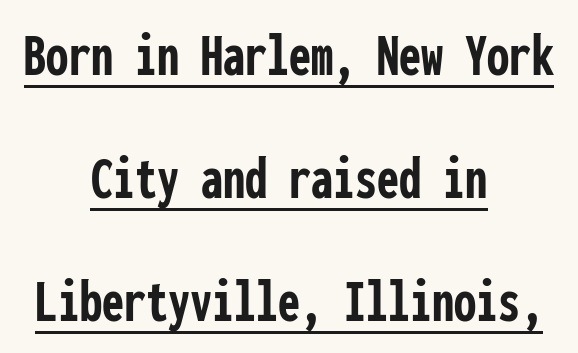
{"serif": "no", "italic": "no", "bold": "yes", "weight": "semibold", "width": "condensed", "stroke_contrast": "low", "x_height": "medium", "monospaced": "yes", "underline": "yes", "align": "center", "line_spacing": "loose", "line_spacing_ratio": 1.95, "letter_spacing": "normal", "letter_spacing_em": 0.0, "glyph_px": 63}
